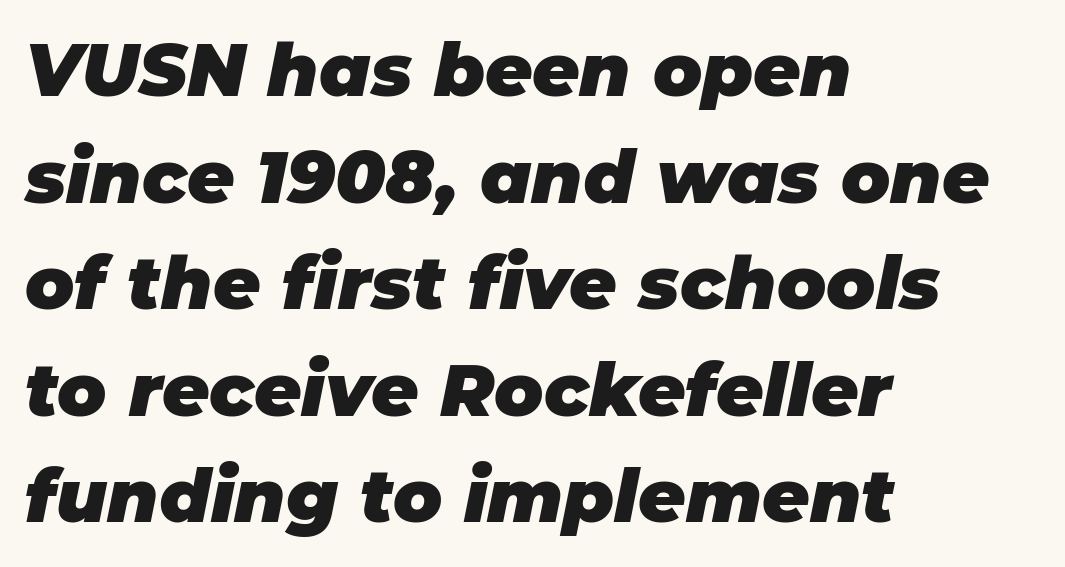
Horizontally, the lines are justified to the leading edge only. The rows are spaced the way most documents space them. Each row of text sits above clean, open space. This is oblique type, the kind used for emphasis or titles. Note the varied advance widths — an 'i' is clearly narrower than an 'm'. No extra tracking has been applied to these lines.
